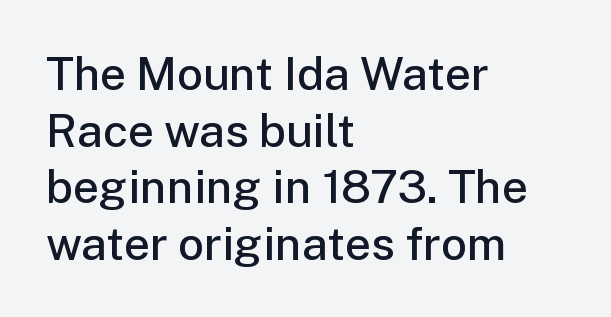
{"serif": "no", "italic": "no", "bold": "semi", "weight": "semibold", "width": "normal", "stroke_contrast": "low", "x_height": "medium", "monospaced": "no", "underline": "no", "align": "left", "line_spacing_ratio": 1.23, "letter_spacing": "normal", "letter_spacing_em": 0.0, "glyph_px": 46}
